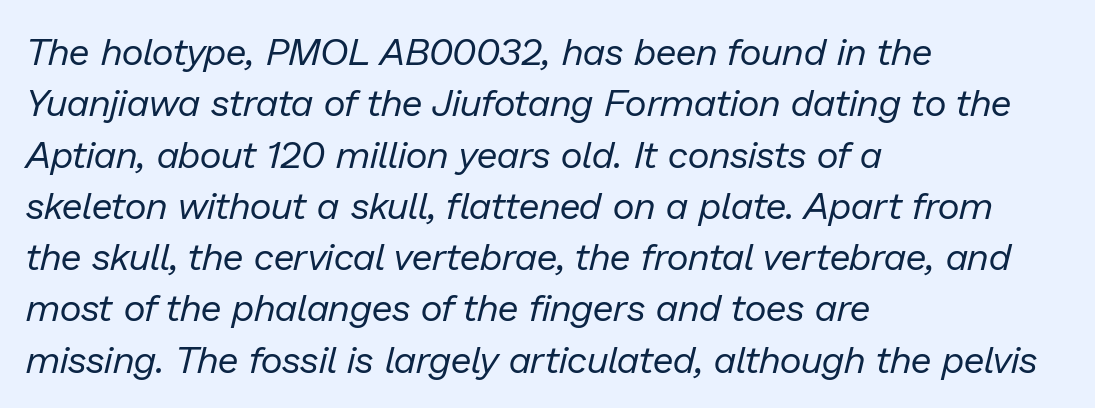
The image shows 38 px regular-weight type, italic (leaning right); set left-aligned, normal line spacing (1.35x), normal letter spacing, not underlined; low stroke contrast and a medium x-height.
